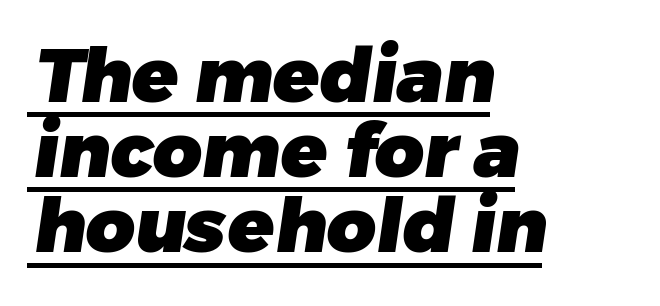
{"serif": "no", "bold": "yes", "weight": "heavy", "width": "normal", "stroke_contrast": "low", "x_height": "medium", "monospaced": "no", "underline": "yes", "align": "left", "line_spacing": "tight", "line_spacing_ratio": 0.99, "letter_spacing": "normal", "letter_spacing_em": 0.0, "glyph_px": 76}
